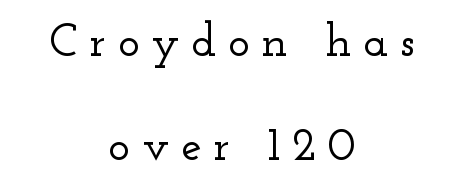
{"serif": "yes", "italic": "no", "width": "wide", "stroke_contrast": "low", "x_height": "small", "monospaced": "no", "underline": "no", "align": "center", "line_spacing": "loose", "line_spacing_ratio": 2.27, "letter_spacing": "wide", "letter_spacing_em": 0.26, "glyph_px": 46}
